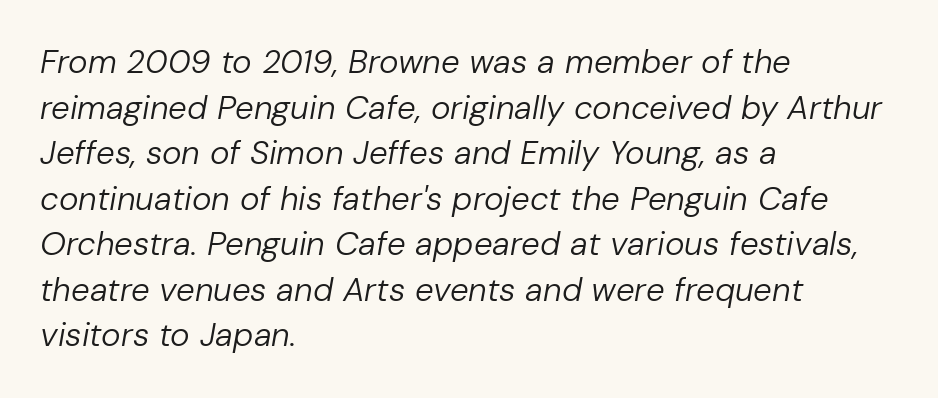
Q: Is the text bold? A: No.
Q: Is the text italic (slanted)? A: Yes, it leans right by about 10 degrees.
Q: Is the text underlined? A: No.
Q: How is the paragraph aligned? A: Left-aligned.
Q: Is the spacing between letters normal or unusually wide? A: Normal.
Q: Is the spacing between lines tight, normal or loose? A: Normal.
Q: Width (condensed, normal, or wide)? A: Normal.
Q: Stroke contrast? A: Low.
Q: x-height? A: Medium.
Q: Monospaced? A: No.
